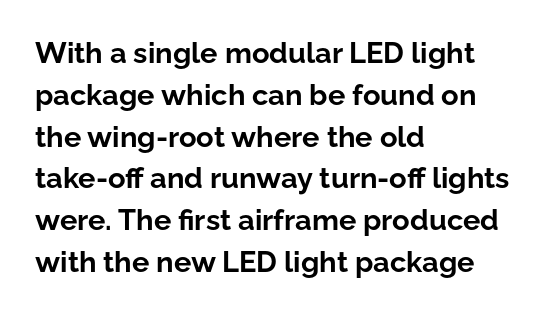
How would I describe the line gaps? Plain and ordinary. These lines are set flush left with a ragged right edge. A clean baseline with only descenders dipping below it. Every letter is thick-stroked: bold, no question.
